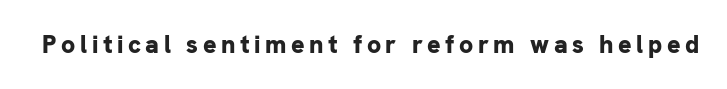
Q: Is the text bold? A: Yes.
Q: Is the text italic (slanted)? A: No, it is upright.
Q: Is the text underlined? A: No.
